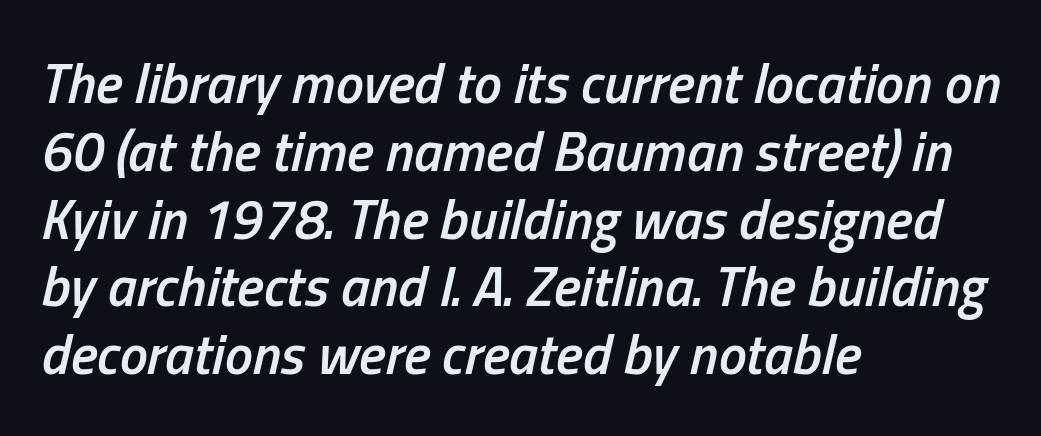
The image shows 56 px semibold, condensed type, italic (leaning right); set left-aligned, line spacing 1.21x, normal letter spacing, not underlined; low stroke contrast and a medium x-height.
